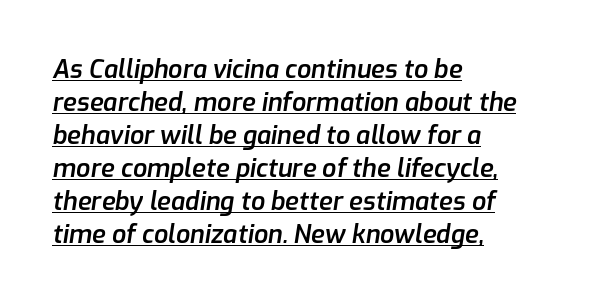
Looks like someone drew a line under every word here. Students, this is semibold: more ink than regular, less than bold. Students, observe: this is what conventionally led text looks like. Glyph-to-glyph distance matches everyday printed text. Rendered with sloped, italic letterforms.
